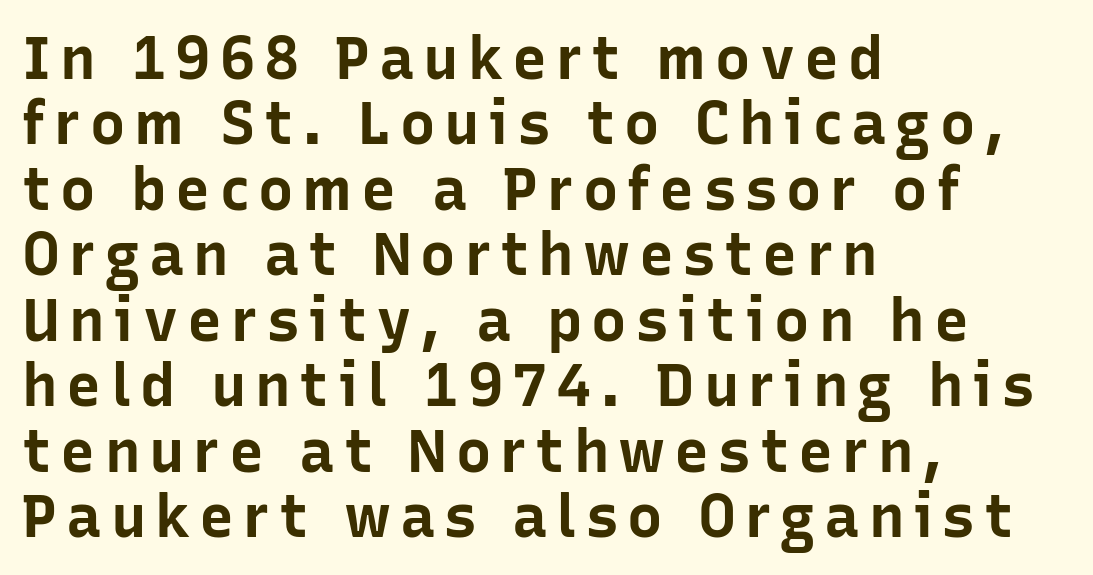
The rendering anchors every line to the left-hand side. Here the designer chose a conventional face with non-uniform glyph widths. Does the lettering tilt? It doesn't — this is upright. One glance says dense: line gaps are narrower than usual.
